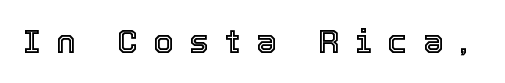
In terms of letterspacing, this is a distinctly airy, spread setting. Quick note: underline off. When letters stand straight like this, we call the style roman or upright. Is this a fixed-width face? No — the glyphs have proportional, varying widths.
